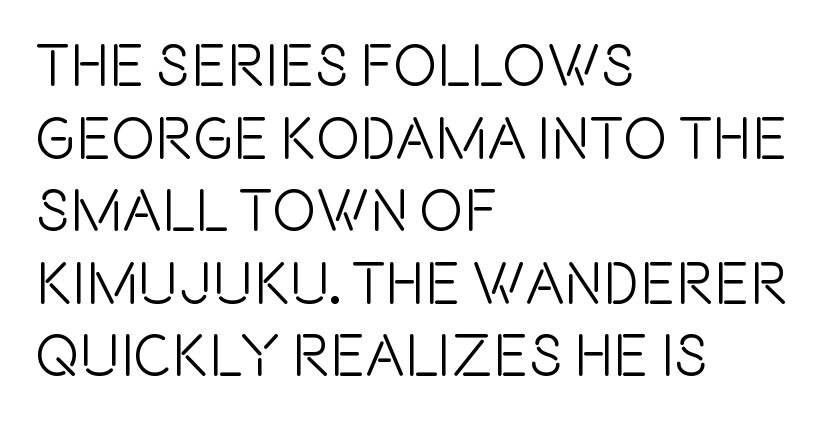
The image shows 59 px condensed sans-serif type, upright; set left-aligned, line spacing 1.23x, normal letter spacing, not underlined; a large x-height.
